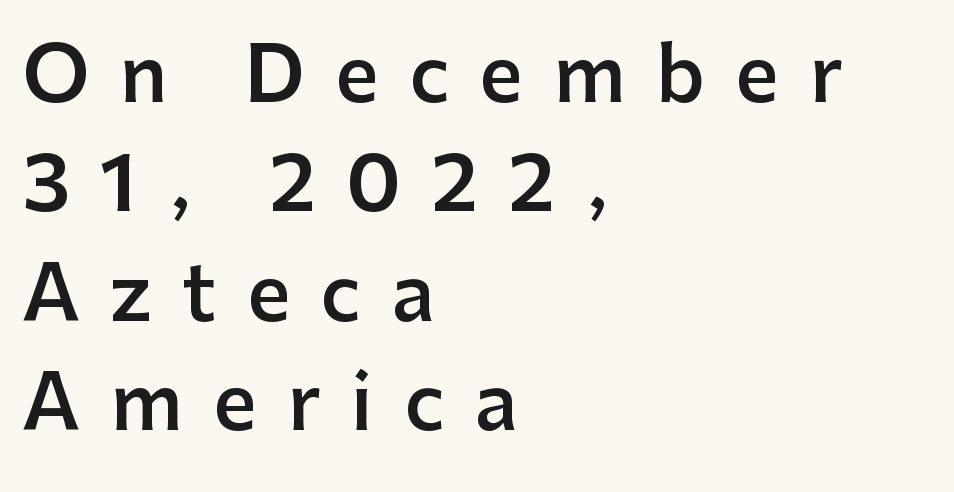
The image shows 76 px semibold sans-serif type, upright; set left-aligned, normal line spacing (1.44x), unusually wide letter spacing (+0.4 em), not underlined; low stroke contrast and a medium x-height.
